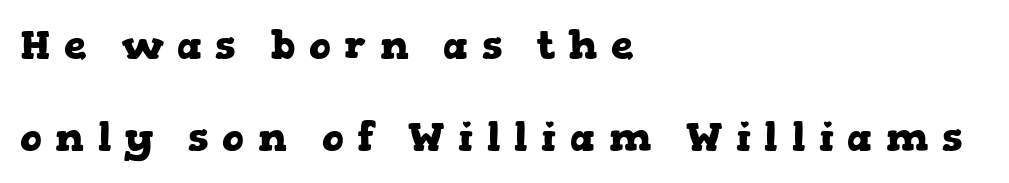
{"serif": "yes", "italic": "no", "bold": "yes", "weight": "heavy", "width": "wide", "stroke_contrast": "low", "x_height": "medium", "monospaced": "no", "underline": "no", "align": "left", "line_spacing": "loose", "line_spacing_ratio": 2.31, "letter_spacing": "wide", "letter_spacing_em": 0.34, "glyph_px": 40}
